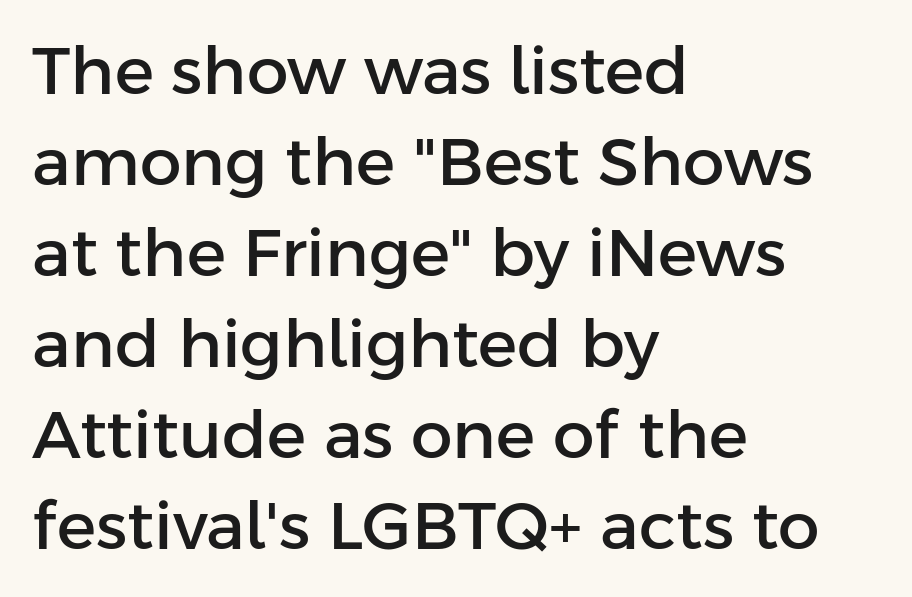
Q: Is the text italic (slanted)? A: No, it is upright.
Q: Is the typeface a serif or a sans-serif typeface? A: Sans-serif.
Q: Is the text underlined? A: No.
Q: How is the paragraph aligned? A: Left-aligned.
Q: Is the spacing between letters normal or unusually wide? A: Normal.
Q: Is the spacing between lines tight, normal or loose? A: Normal.
Q: Width (condensed, normal, or wide)? A: Normal.
Q: Stroke contrast? A: Low.
Q: x-height? A: Medium.
Q: Monospaced? A: No.
